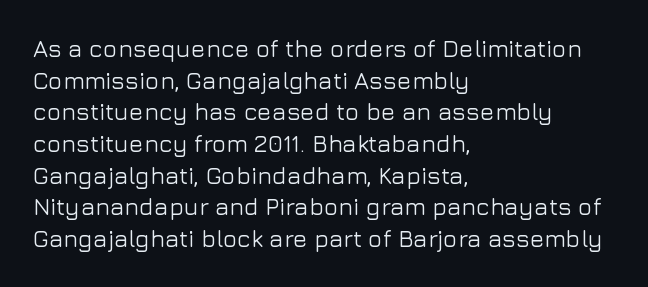
The letterforms sit shoulder to shoulder at normal distance. In terms of leading, this rendering sits right in the middle. The rendering anchors every line to the left-hand side. Style check: upright.
